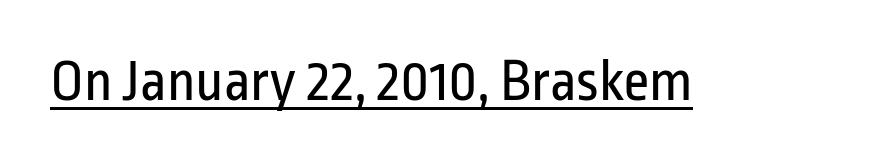
Q: Is the text bold? A: No.
Q: Is the text italic (slanted)? A: No, it is upright.
Q: Is the typeface a serif or a sans-serif typeface? A: Sans-serif.
Q: Is the text underlined? A: Yes.
Q: Is the spacing between letters normal or unusually wide? A: Normal.
Q: Width (condensed, normal, or wide)? A: Condensed.
Q: Stroke contrast? A: Low.
Q: x-height? A: Medium.
Q: Monospaced? A: No.
